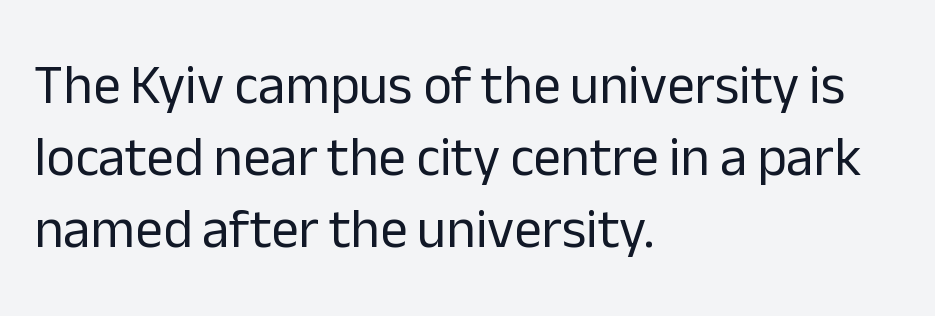
Q: Is the text bold? A: No.
Q: Is the text italic (slanted)? A: No, it is upright.
Q: Is the typeface a serif or a sans-serif typeface? A: Sans-serif.
Q: Is the text underlined? A: No.
Q: How is the paragraph aligned? A: Left-aligned.
Q: Is the spacing between letters normal or unusually wide? A: Normal.
Q: Is the spacing between lines tight, normal or loose? A: Normal.
Q: Width (condensed, normal, or wide)? A: Normal.
Q: Stroke contrast? A: Low.
Q: x-height? A: Medium.
Q: Monospaced? A: No.
